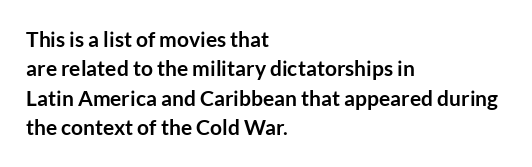
Posture: upright roman. Underlining? Definitely not there. Each line starts at the same left margin while the right side varies. Stroke thickness is high; the sample reads as a true bold. The block of text has a typical density, with ordinary space between rows.
